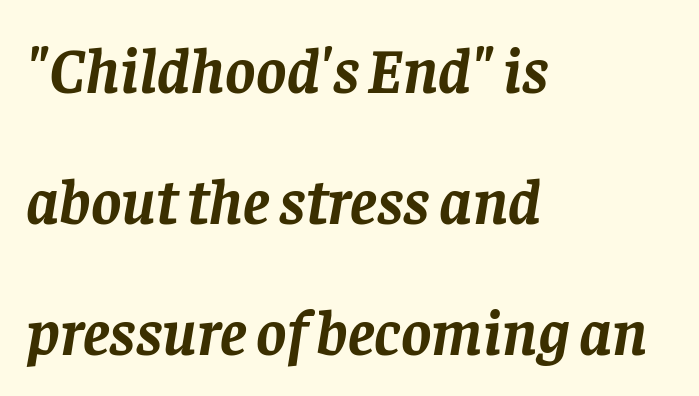
Q: Is the text bold? A: Yes.
Q: Is the text italic (slanted)? A: Yes, it leans right by about 8 degrees.
Q: Is the typeface a serif or a sans-serif typeface? A: Serif.
Q: Is the text underlined? A: No.
Q: How is the paragraph aligned? A: Left-aligned.
Q: Is the spacing between letters normal or unusually wide? A: Normal.
Q: Is the spacing between lines tight, normal or loose? A: Loose.
Q: Width (condensed, normal, or wide)? A: Normal.
Q: Stroke contrast? A: Low.
Q: x-height? A: Large.
Q: Monospaced? A: No.
